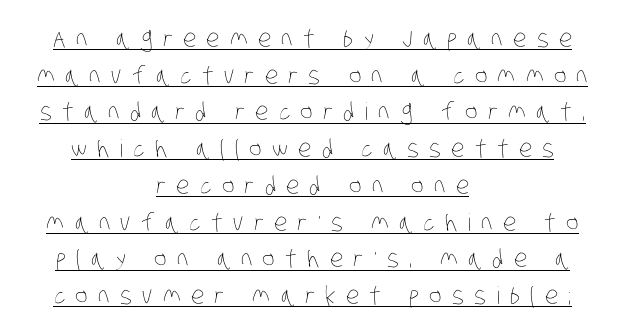
Q: Is the text bold? A: No.
Q: Is the text underlined? A: Yes.
Q: How is the paragraph aligned? A: Centered.
Q: Is the spacing between letters normal or unusually wide? A: Unusually wide.
Q: Is the spacing between lines tight, normal or loose? A: Normal.
